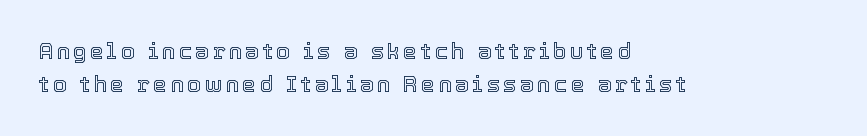
{"italic": "no", "underline": "no", "align": "left", "line_spacing": "normal", "line_spacing_ratio": 1.48, "glyph_px": 22}
